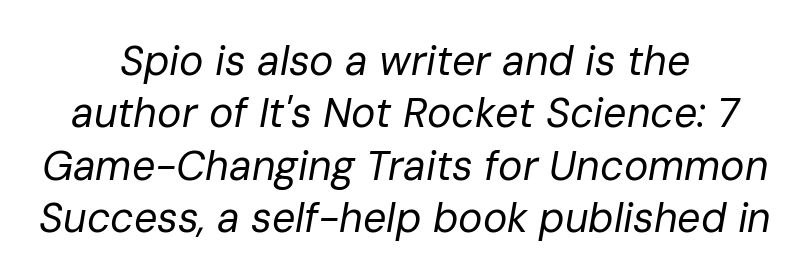
Q: Is the text bold? A: No.
Q: Is the text italic (slanted)? A: Yes, it leans right by about 10 degrees.
Q: Is the text underlined? A: No.
Q: How is the paragraph aligned? A: Centered.
Q: Is the spacing between letters normal or unusually wide? A: Normal.
Q: Is the spacing between lines tight, normal or loose? A: Normal.
Q: Width (condensed, normal, or wide)? A: Normal.
Q: Stroke contrast? A: Low.
Q: x-height? A: Medium.
Q: Monospaced? A: No.
